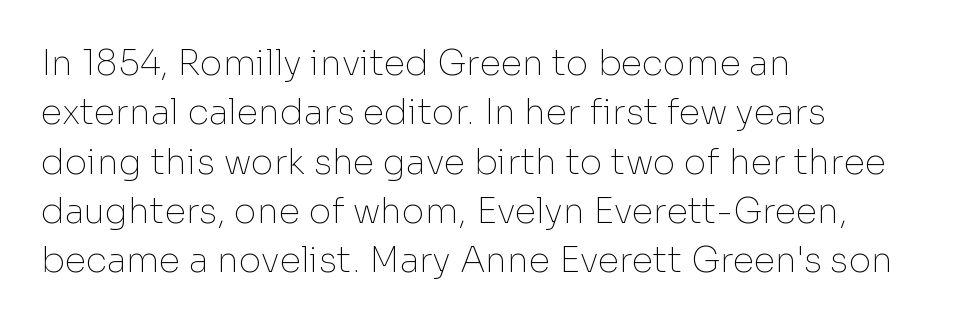
Q: Is the text bold? A: No.
Q: Is the text italic (slanted)? A: No, it is upright.
Q: Is the typeface a serif or a sans-serif typeface? A: Sans-serif.
Q: Is the text underlined? A: No.
Q: How is the paragraph aligned? A: Left-aligned.
Q: Is the spacing between letters normal or unusually wide? A: Normal.
Q: Is the spacing between lines tight, normal or loose? A: Normal.
Q: Width (condensed, normal, or wide)? A: Normal.
Q: Stroke contrast? A: Low.
Q: x-height? A: Medium.
Q: Monospaced? A: No.
